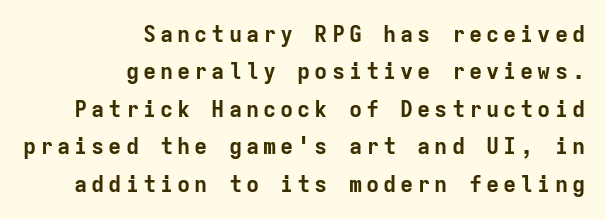
{"italic": "no", "bold": "yes", "underline": "no", "align": "right", "line_spacing": "normal", "line_spacing_ratio": 1.7, "glyph_px": 22}
